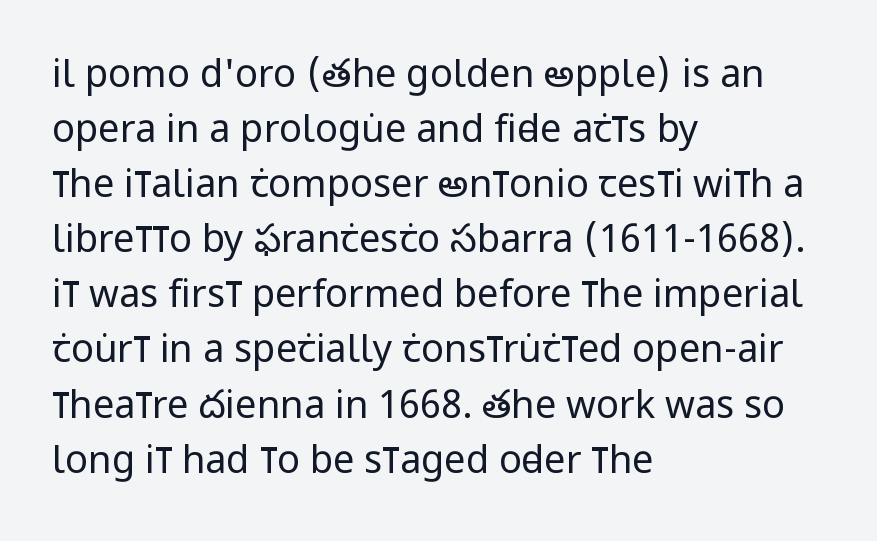
The compositor pushed each line to the left boundary. Regarding leading, the lines here are spaced in the standard way. No letter is thick-stroked: the sample isn't bold. The face used here is proportionally spaced, like ordinary book or web type. These lines were composed using upright roman letters.
